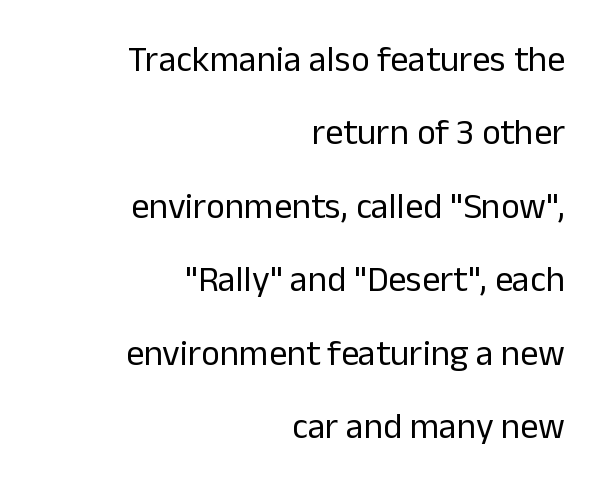
Q: Is the text bold? A: No.
Q: Is the text italic (slanted)? A: No, it is upright.
Q: Is the typeface a serif or a sans-serif typeface? A: Sans-serif.
Q: Is the text underlined? A: No.
Q: How is the paragraph aligned? A: Right-aligned.
Q: Is the spacing between letters normal or unusually wide? A: Normal.
Q: Is the spacing between lines tight, normal or loose? A: Loose.
Q: Width (condensed, normal, or wide)? A: Normal.
Q: Stroke contrast? A: Low.
Q: x-height? A: Medium.
Q: Monospaced? A: No.
